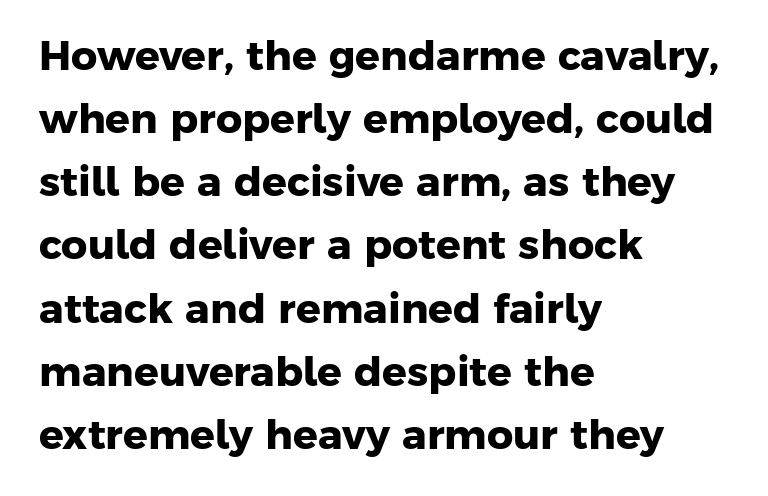
{"serif": "no", "bold": "yes", "weight": "heavy", "width": "normal", "stroke_contrast": "low", "x_height": "medium", "monospaced": "no", "underline": "no", "align": "left", "line_spacing": "normal", "line_spacing_ratio": 1.54, "letter_spacing": "normal", "letter_spacing_em": 0.0, "glyph_px": 41}
